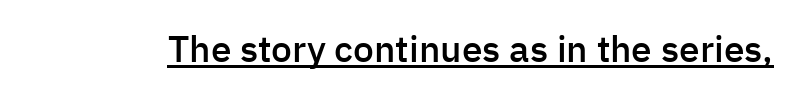
Typesetter's note: demi weight, one step under bold. A typesetter would call this proportional, since set widths differ per character. Each line of the rendering has a horizontal stroke beneath the glyphs. Tall strokes in this sample are plumb rather than angled. Each letter's strokes conclude bluntly, with no projecting serifs.
